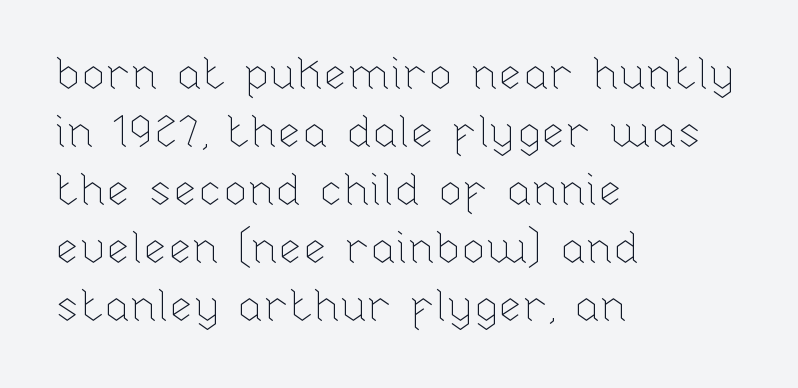
The image shows 44 px thin type, upright; set left-aligned, normal line spacing (1.32x), normal letter spacing, not underlined; low stroke contrast and a medium x-height.
